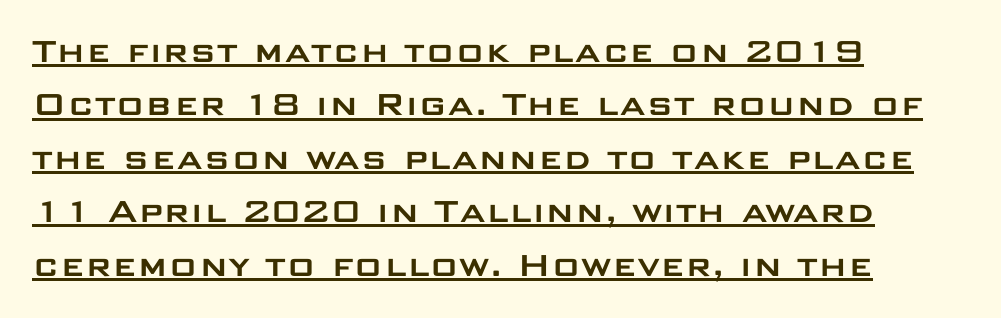
Looks like regular typesetting: each glyph gets only the width it needs. Teacher's note: observe the even left margin — that is flush-left alignment. It's the straight-up-and-down kind of type. The font family rendered here belongs to the sans-serif group.
